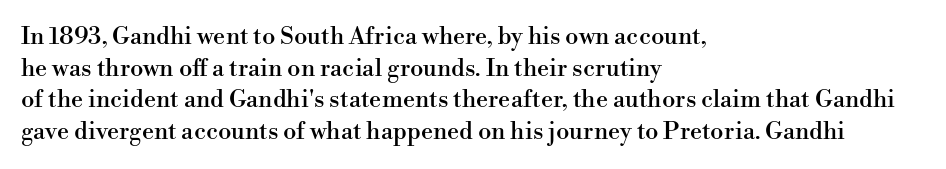
Q: Is the text italic (slanted)? A: No, it is upright.
Q: Is the text underlined? A: No.
Q: How is the paragraph aligned? A: Left-aligned.
Q: Is the spacing between letters normal or unusually wide? A: Normal.
Q: Is the spacing between lines tight, normal or loose? A: Normal.
